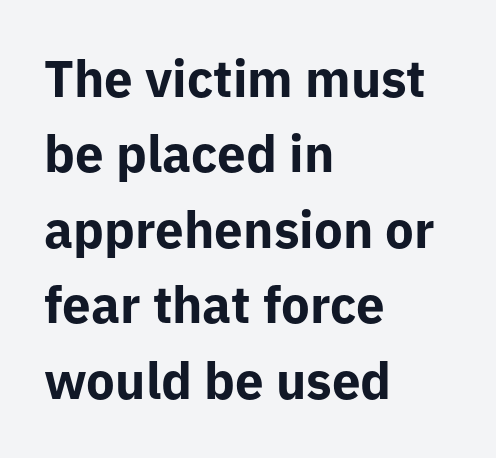
{"serif": "no", "italic": "no", "bold": "yes", "weight": "bold", "width": "normal", "stroke_contrast": "low", "x_height": "medium", "monospaced": "no", "underline": "no", "align": "left", "line_spacing": "normal", "line_spacing_ratio": 1.48, "letter_spacing": "normal", "letter_spacing_em": 0.0, "glyph_px": 51}
